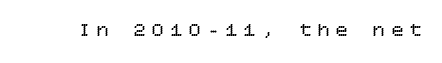
The image shows 20 px text type, upright; set unusually wide letter spacing (+0.32 em), not underlined.
